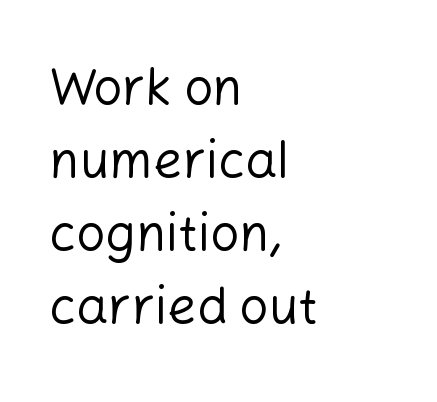
Q: Is the text bold? A: No.
Q: Is the text italic (slanted)? A: No, it is upright.
Q: Is the typeface a serif or a sans-serif typeface? A: Sans-serif.
Q: Is the text underlined? A: No.
Q: How is the paragraph aligned? A: Left-aligned.
Q: Is the spacing between letters normal or unusually wide? A: Normal.
Q: Is the spacing between lines tight, normal or loose? A: Normal.
Q: Width (condensed, normal, or wide)? A: Normal.
Q: Stroke contrast? A: Low.
Q: x-height? A: Medium.
Q: Monospaced? A: No.
